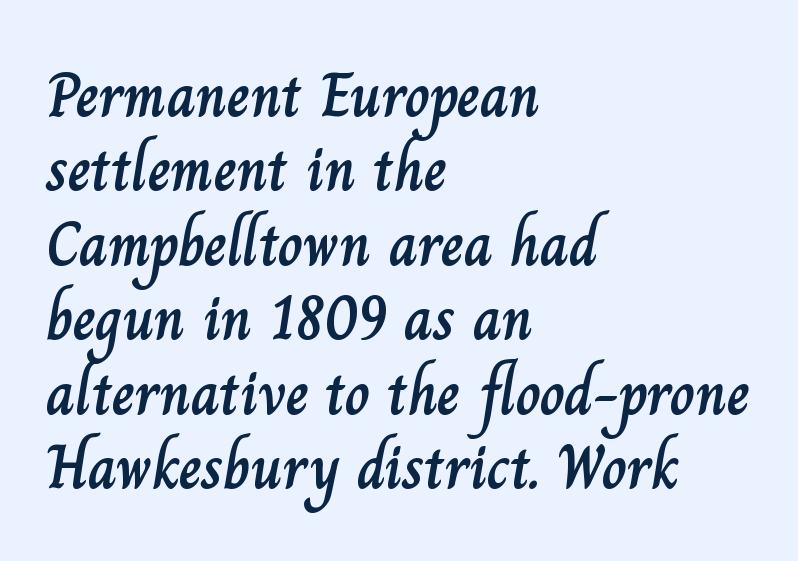
{"width": "normal", "stroke_contrast": "low", "x_height": "small", "monospaced": "no", "underline": "no", "align": "left", "line_spacing_ratio": 1.2, "letter_spacing": "normal", "letter_spacing_em": 0.0, "glyph_px": 62}
